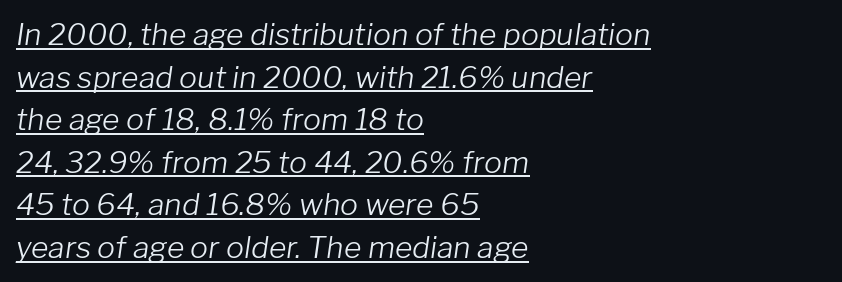
The image shows 30 px light type, italic (leaning right); set left-aligned, normal line spacing (1.42x), normal letter spacing, underlined; low stroke contrast and a medium x-height.
